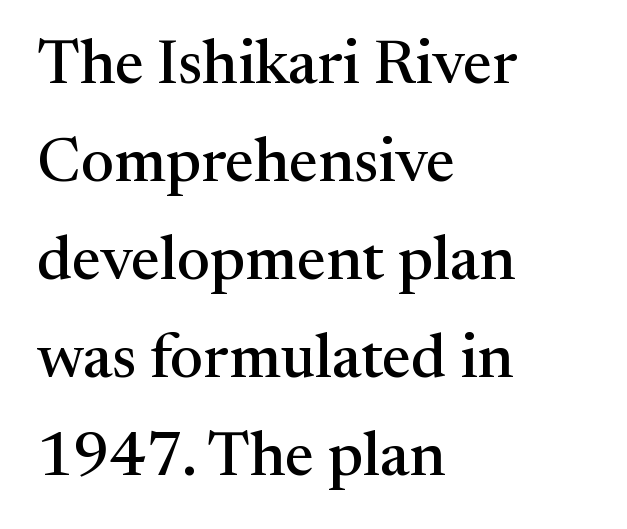
{"serif": "yes", "italic": "no", "width": "normal", "stroke_contrast": "medium", "x_height": "medium", "monospaced": "no", "underline": "no", "align": "left", "line_spacing": "normal", "line_spacing_ratio": 1.58, "letter_spacing": "normal", "letter_spacing_em": 0.0, "glyph_px": 62}
